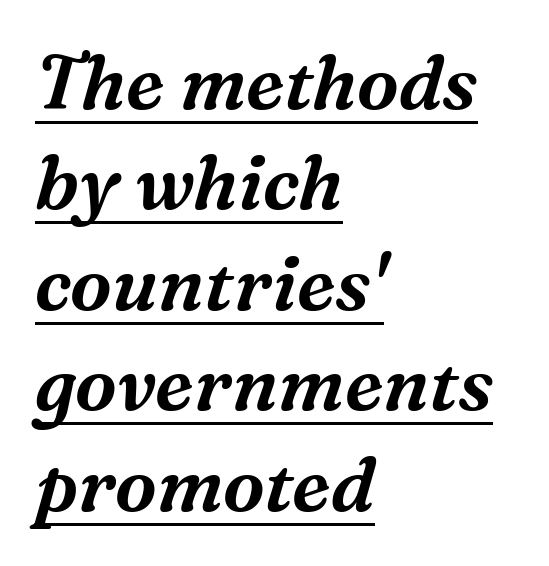
Yep, that's italic — everything's leaning. Looks like regular typesetting: each glyph gets only the width it needs. The leading is moderate, giving the passage an even texture. The face used here appears with an underline applied.
